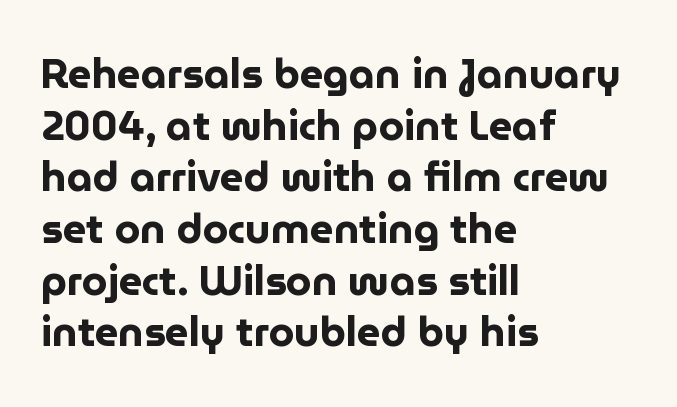
{"serif": "no", "italic": "no", "bold": "yes", "weight": "bold", "width": "normal", "stroke_contrast": "low", "x_height": "medium", "monospaced": "no", "underline": "no", "align": "left", "line_spacing": "normal", "line_spacing_ratio": 1.26, "letter_spacing": "normal", "letter_spacing_em": 0.0, "glyph_px": 41}
